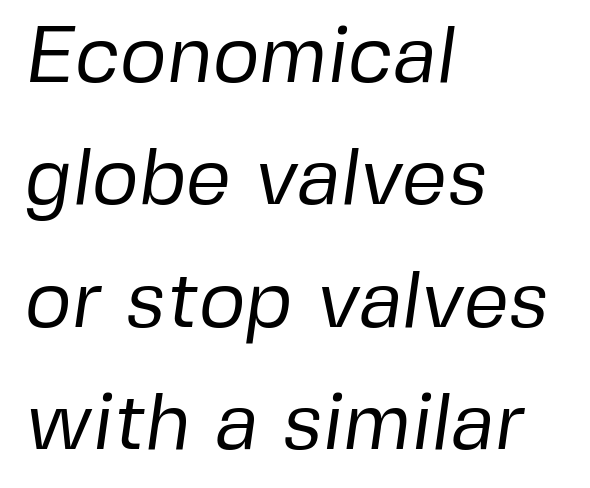
{"serif": "no", "bold": "no", "weight": "regular", "width": "normal", "stroke_contrast": "low", "x_height": "medium", "monospaced": "no", "underline": "no", "align": "left", "line_spacing": "normal", "line_spacing_ratio": 1.53, "letter_spacing": "normal", "letter_spacing_em": 0.0, "glyph_px": 80}
